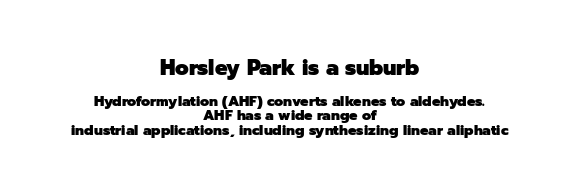
Q: Is the text bold? A: Yes.
Q: Is the text italic (slanted)? A: No, it is upright.
Q: Is the text underlined? A: No.
Q: How is the paragraph aligned? A: Centered.
Q: Is the spacing between letters normal or unusually wide? A: Normal.
Q: Is the spacing between lines tight, normal or loose? A: Tight.
Q: Which block of text is set in a larger size, the first (top) or the second (bottom)? A: The first (top) one.
